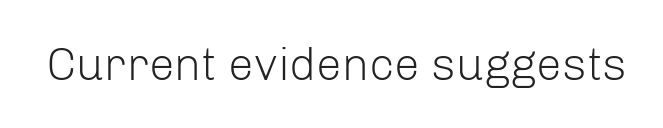
{"serif": "no", "italic": "no", "bold": "no", "weight": "light", "width": "normal", "stroke_contrast": "low", "x_height": "medium", "monospaced": "no", "underline": "no", "letter_spacing": "normal", "letter_spacing_em": 0.0, "glyph_px": 46}
